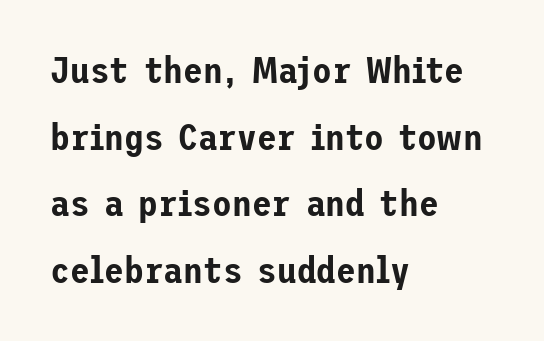
{"serif": "no", "italic": "no", "width": "normal", "stroke_contrast": "low", "x_height": "medium", "underline": "no", "align": "left", "line_spacing_ratio": 1.85, "letter_spacing": "normal", "letter_spacing_em": 0.0, "glyph_px": 36}
